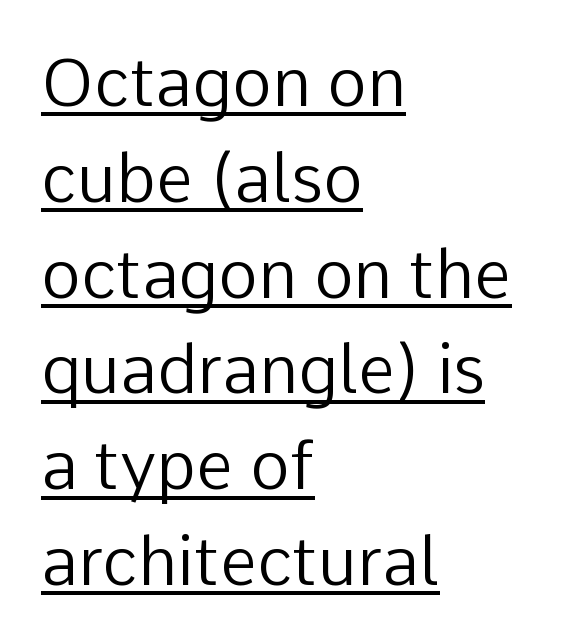
Q: Is the text bold? A: No.
Q: Is the text italic (slanted)? A: No, it is upright.
Q: Is the typeface a serif or a sans-serif typeface? A: Sans-serif.
Q: Is the text underlined? A: Yes.
Q: How is the paragraph aligned? A: Left-aligned.
Q: Is the spacing between letters normal or unusually wide? A: Normal.
Q: Is the spacing between lines tight, normal or loose? A: Normal.
Q: Width (condensed, normal, or wide)? A: Normal.
Q: Stroke contrast? A: Low.
Q: x-height? A: Medium.
Q: Monospaced? A: No.
